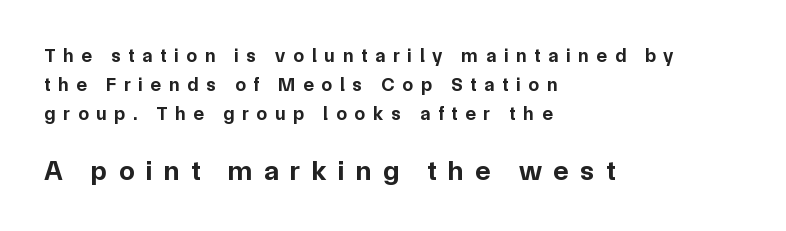
The image shows 28 px bold sans-serif type, upright; set left-aligned, normal line spacing (1.53x), unusually wide letter spacing (+0.42 em), not underlined; the second (bottom) block is 1.47x larger; low stroke contrast and a medium x-height.
